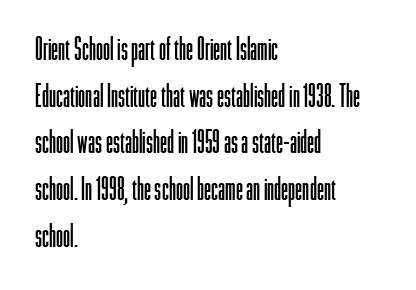
Stroke mass is kept to a normal reading level or below. The ragged edge is on the right, which tells us the setting is flush left. Serifs: no, the terminals of the letterforms are clean. The passage shown is typed in a proportional face where columns would drift. Reading down the column, the eye jumps a familiar distance to each next line.
